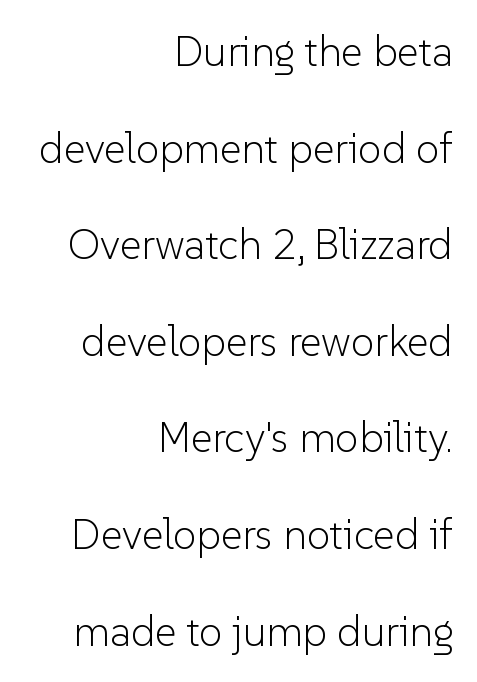
The passage shown has conventional tracking throughout. You could not count columns in this text — the font is proportionally spaced. Summary of vertical rhythm: relaxed, with wide interline spacing. Think standard paragraph weight, or any step lighter than that.
